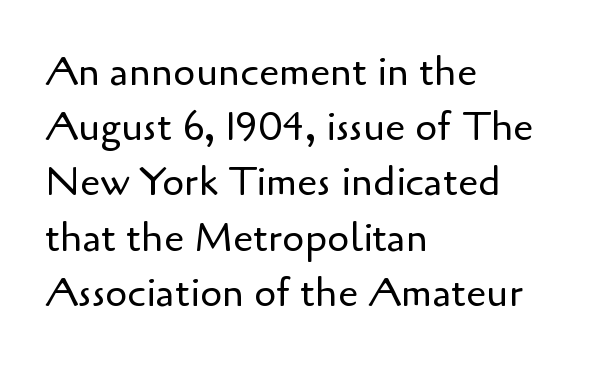
{"serif": "no", "italic": "no", "bold": "no", "weight": "regular", "width": "normal", "stroke_contrast": "low", "x_height": "small", "monospaced": "no", "underline": "no", "align": "left", "line_spacing": "normal", "line_spacing_ratio": 1.38, "letter_spacing": "normal", "letter_spacing_em": 0.0, "glyph_px": 40}
